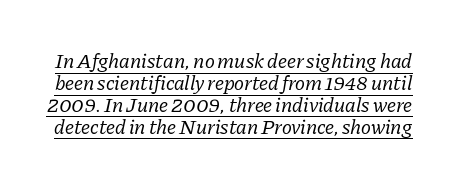
{"italic": "yes", "lean": "right", "slant_degrees": 11, "bold": "no", "underline": "yes", "line_spacing": "tight", "line_spacing_ratio": 1.04, "letter_spacing": "normal", "letter_spacing_em": 0.0, "glyph_px": 21}
